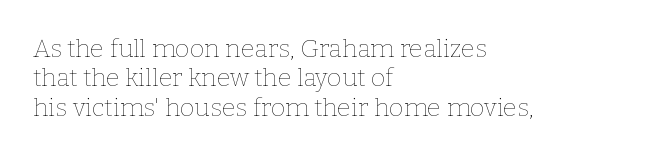
Q: Is the text bold? A: No.
Q: Is the text italic (slanted)? A: No, it is upright.
Q: Is the text underlined? A: No.
Q: How is the paragraph aligned? A: Left-aligned.
Q: Is the spacing between letters normal or unusually wide? A: Normal.
